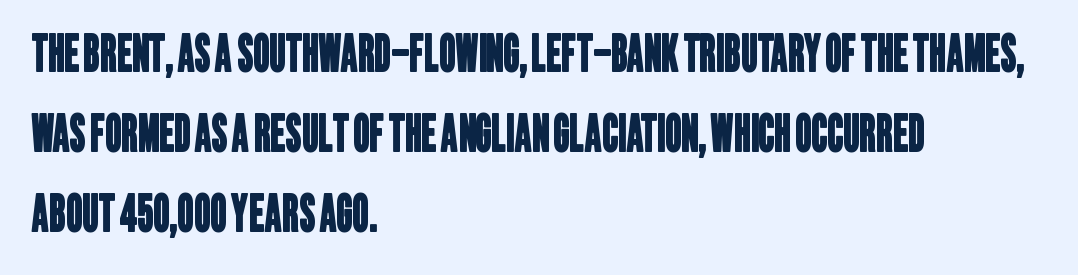
A sans-serif font was chosen for this passage. This rendering leaves character spacing at its baseline value. The face used here is proportionally spaced, like ordinary book or web type. The glyphs are unaccompanied by any horizontal stroke below them.
